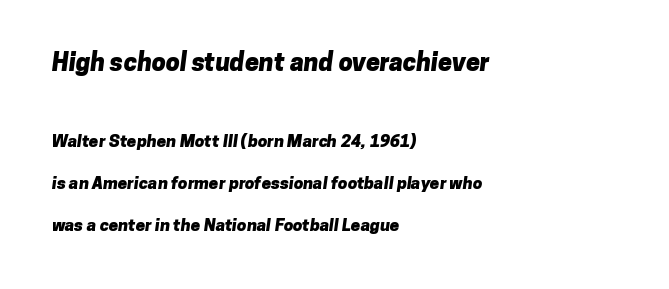
Q: Is the text bold? A: Yes.
Q: Is the text underlined? A: No.
Q: How is the paragraph aligned? A: Left-aligned.
Q: Is the spacing between letters normal or unusually wide? A: Normal.
Q: Is the spacing between lines tight, normal or loose? A: Loose.
Q: Which block of text is set in a larger size, the first (top) or the second (bottom)? A: The first (top) one.
